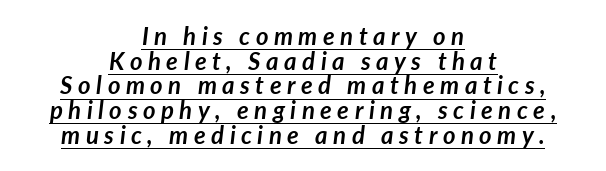
{"italic": "yes", "lean": "right", "slant_degrees": 7, "bold": "yes", "underline": "yes", "align": "center", "line_spacing": "tight", "line_spacing_ratio": 1.03, "letter_spacing": "wide", "letter_spacing_em": 0.23, "glyph_px": 24}
